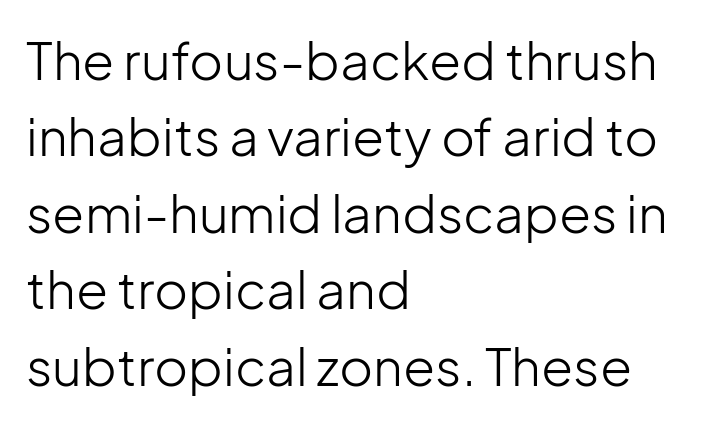
Q: Is the text bold? A: No.
Q: Is the text italic (slanted)? A: No, it is upright.
Q: Is the typeface a serif or a sans-serif typeface? A: Sans-serif.
Q: Is the text underlined? A: No.
Q: How is the paragraph aligned? A: Left-aligned.
Q: Is the spacing between letters normal or unusually wide? A: Normal.
Q: Is the spacing between lines tight, normal or loose? A: Normal.
Q: Width (condensed, normal, or wide)? A: Normal.
Q: Stroke contrast? A: Low.
Q: x-height? A: Medium.
Q: Monospaced? A: No.
